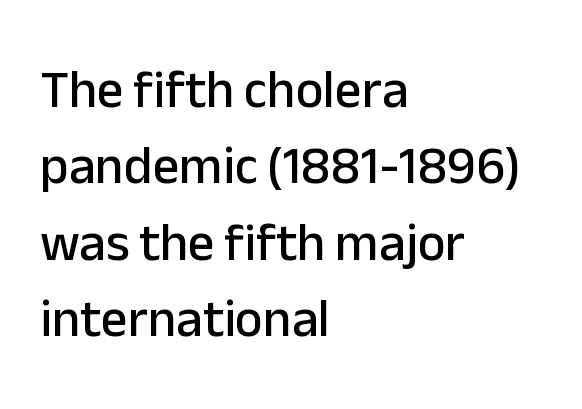
The image shows 53 px sans-serif type, upright; set left-aligned, normal line spacing (1.44x), normal letter spacing, not underlined; low stroke contrast and a medium x-height.
